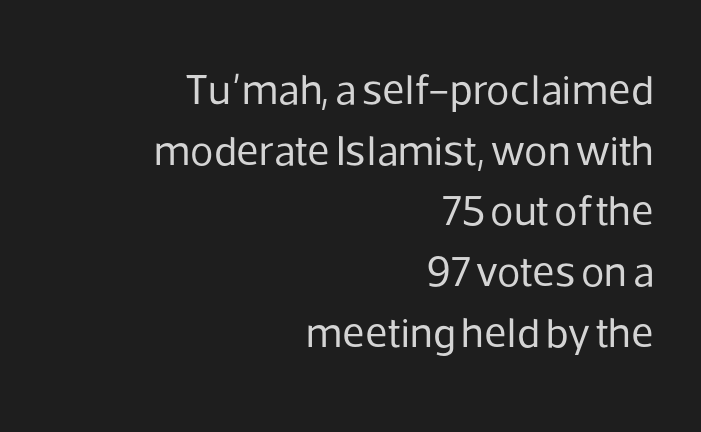
Weight class: somewhere from thin through regular. Letterform terminals end flat and unadorned throughout the passage. This sample has the flowing, uneven cadence of proportional lettering. Underlining? Definitely not there.
